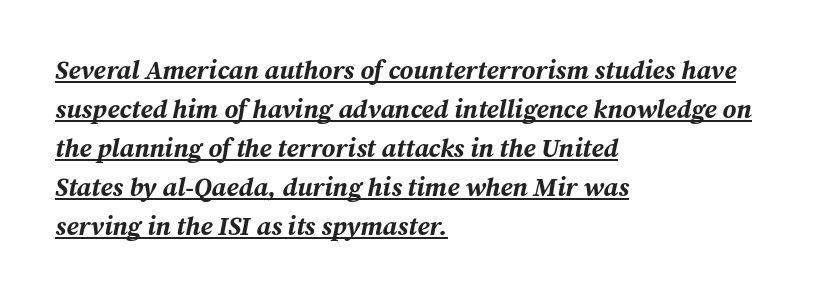
The lines sit at an ordinary, default distance from one another. The face used here has the dense, thick strokes of a bold. You can tell it's italic because the verticals aren't actually vertical. This rendering leaves character spacing at its baseline value. The string is rendered with underlining switched on.
